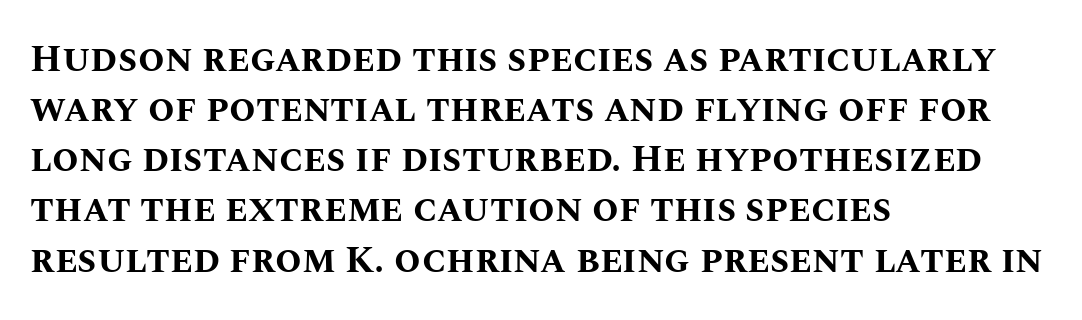
{"italic": "no", "bold": "yes", "weight": "bold", "width": "normal", "stroke_contrast": "medium", "x_height": "large", "monospaced": "no", "underline": "no", "align": "left", "line_spacing": "normal", "line_spacing_ratio": 1.32, "letter_spacing": "normal", "letter_spacing_em": 0.0, "glyph_px": 38}
